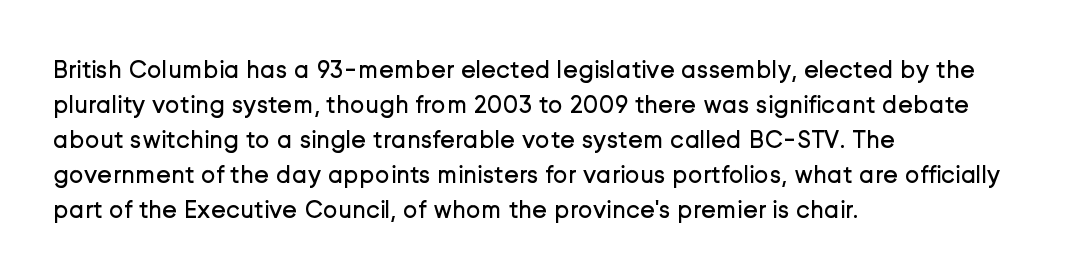
Nobody drew a line under any word here. The passage is arranged the way most books set body copy — flush left. Is the stroke heavy? The answer is a plain regular-or-lighter. Nobody touched the tracking dial on this one. A roman cut, with each character standing at attention. The space between consecutive lines is moderate.
